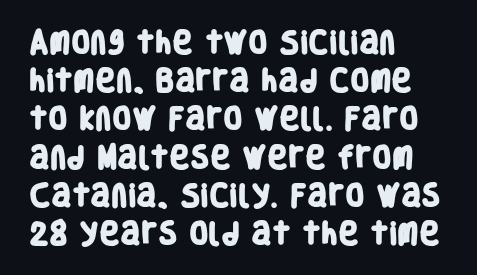
Q: Is the text bold? A: Yes.
Q: Is the text underlined? A: No.
Q: How is the paragraph aligned? A: Left-aligned.
Q: Is the spacing between letters normal or unusually wide? A: Normal.
Q: Is the spacing between lines tight, normal or loose? A: Normal.
